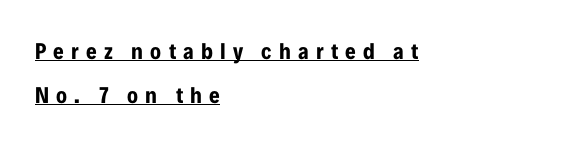
{"italic": "no", "bold": "yes", "underline": "yes", "align": "left", "line_spacing": "loose", "line_spacing_ratio": 1.91, "letter_spacing": "wide", "letter_spacing_em": 0.31, "glyph_px": 23}
